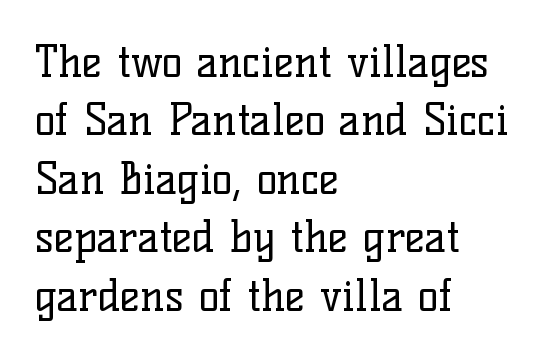
{"serif": "yes", "italic": "no", "bold": "no", "weight": "regular", "width": "normal", "stroke_contrast": "low", "x_height": "medium", "monospaced": "no", "underline": "no", "align": "left", "line_spacing": "normal", "line_spacing_ratio": 1.36, "letter_spacing": "normal", "letter_spacing_em": 0.0, "glyph_px": 43}
